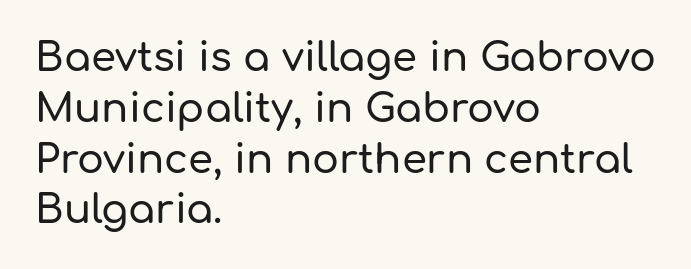
Q: Is the text italic (slanted)? A: No, it is upright.
Q: Is the typeface a serif or a sans-serif typeface? A: Sans-serif.
Q: Is the text underlined? A: No.
Q: How is the paragraph aligned? A: Left-aligned.
Q: Is the spacing between letters normal or unusually wide? A: Normal.
Q: Is the spacing between lines tight, normal or loose? A: Normal.
Q: Width (condensed, normal, or wide)? A: Normal.
Q: Stroke contrast? A: Low.
Q: x-height? A: Medium.
Q: Monospaced? A: No.
